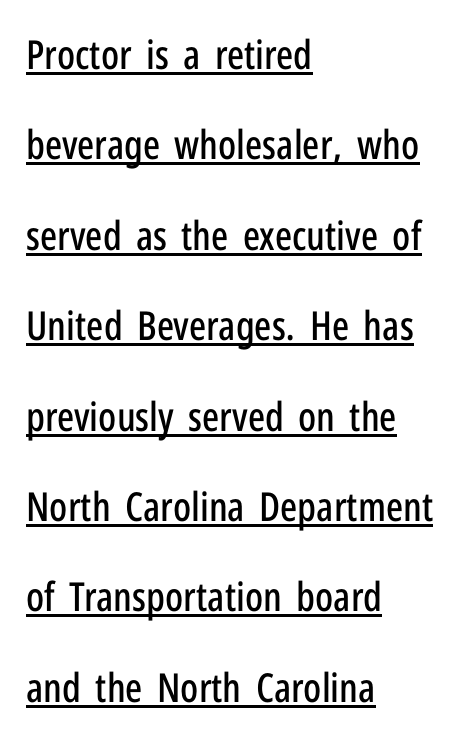
Q: Is the text italic (slanted)? A: No, it is upright.
Q: Is the typeface a serif or a sans-serif typeface? A: Sans-serif.
Q: Is the text underlined? A: Yes.
Q: How is the paragraph aligned? A: Left-aligned.
Q: Is the spacing between letters normal or unusually wide? A: Normal.
Q: Is the spacing between lines tight, normal or loose? A: Loose.
Q: Width (condensed, normal, or wide)? A: Condensed.
Q: Stroke contrast? A: Low.
Q: x-height? A: Medium.
Q: Monospaced? A: No.
